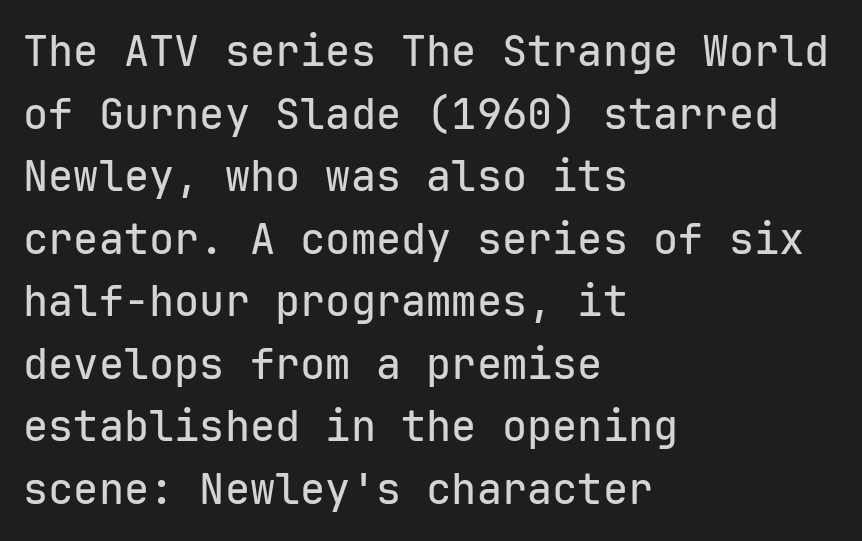
Q: Is the text italic (slanted)? A: No, it is upright.
Q: Is the typeface a serif or a sans-serif typeface? A: Sans-serif.
Q: Is the text underlined? A: No.
Q: How is the paragraph aligned? A: Left-aligned.
Q: Is the spacing between letters normal or unusually wide? A: Normal.
Q: Is the spacing between lines tight, normal or loose? A: Normal.
Q: Width (condensed, normal, or wide)? A: Normal.
Q: Stroke contrast? A: Low.
Q: x-height? A: Medium.
Q: Monospaced? A: Yes.
